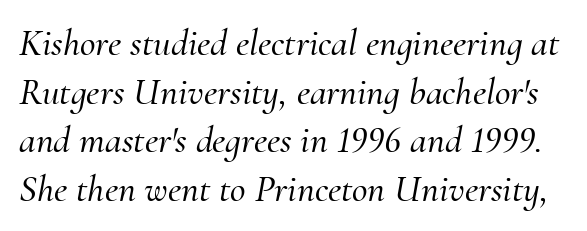
Examine the stroke ends and you'll spot serifs. Evenly set lines give the paragraph a standard silhouette. A bare baseline throughout the passage. The tracking reads as untouched default to a designer's eye.
